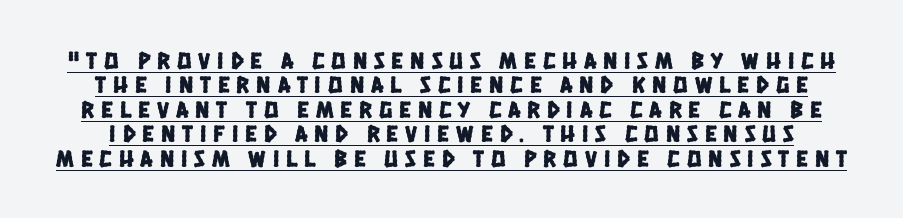
Check the space under the baseline: a stroke is drawn there. The designer dialed line spacing down below the default. The gaps between neighbouring characters are conspicuously large.
